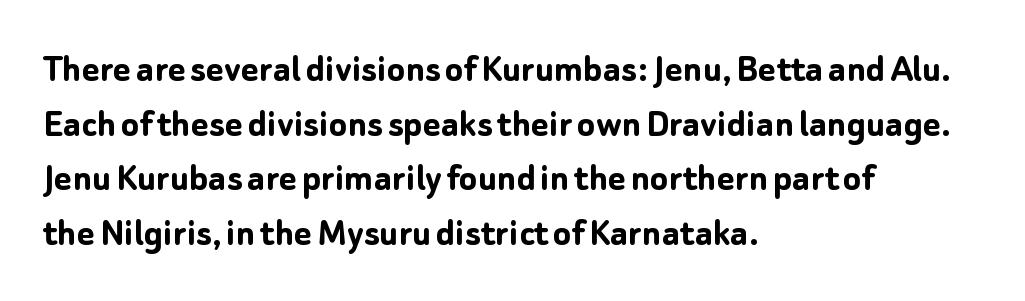
{"serif": "no", "italic": "no", "bold": "yes", "weight": "semibold", "width": "normal", "stroke_contrast": "low", "x_height": "medium", "monospaced": "no", "underline": "no", "align": "left", "line_spacing": "normal", "line_spacing_ratio": 1.3, "letter_spacing": "normal", "letter_spacing_em": 0.0, "glyph_px": 42}
